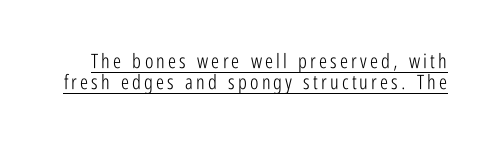
{"italic": "no", "bold": "no", "underline": "yes", "line_spacing": "tight", "line_spacing_ratio": 1.07, "glyph_px": 20}
